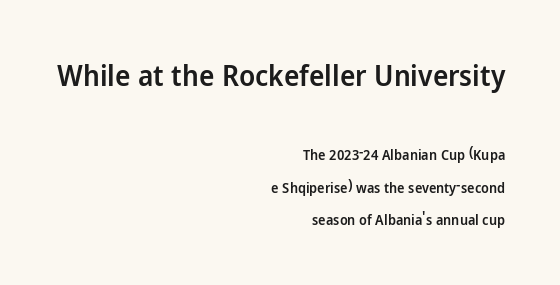
{"serif": "no", "italic": "no", "bold": "semi", "weight": "semibold", "width": "normal", "stroke_contrast": "low", "x_height": "medium", "monospaced": "no", "underline": "no", "align": "right", "line_spacing": "loose", "line_spacing_ratio": 2.31, "letter_spacing": "normal", "letter_spacing_em": 0.0, "larger_block": "first", "size_ratio": 2.07, "glyph_px": 29}
